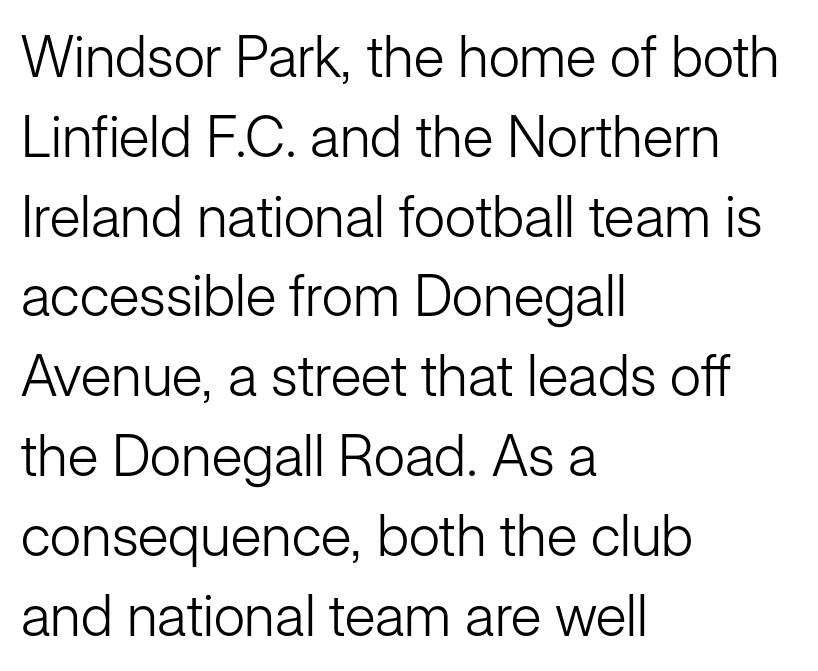
The image shows 57 px light sans-serif type, upright; set left-aligned, normal line spacing (1.4x), normal letter spacing, not underlined; low stroke contrast and a medium x-height.
